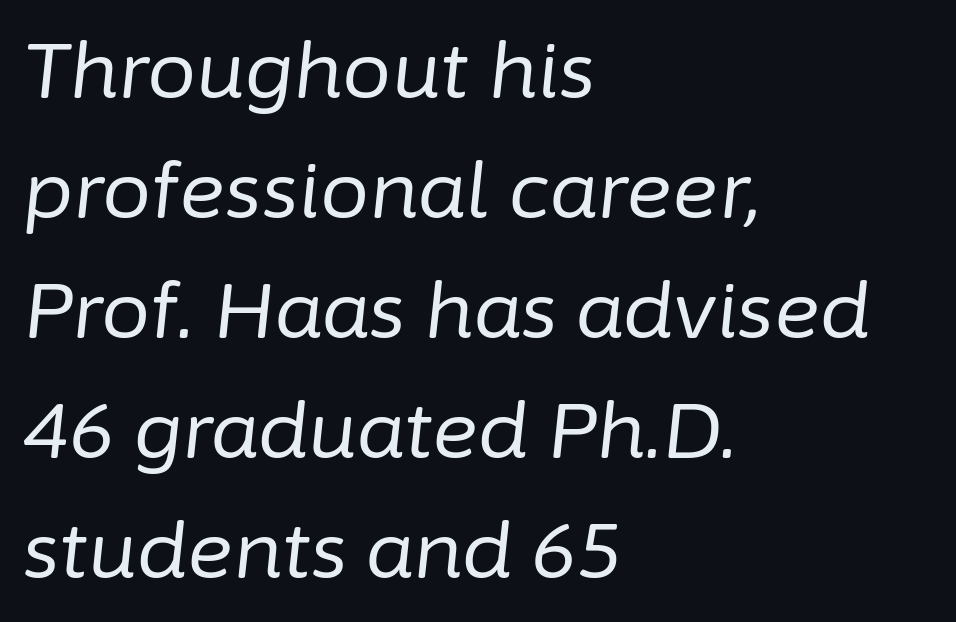
{"italic": "yes", "lean": "right", "slant_degrees": 6, "bold": "no", "weight": "regular", "width": "normal", "stroke_contrast": "low", "x_height": "medium", "monospaced": "no", "underline": "no", "align": "left", "line_spacing": "normal", "line_spacing_ratio": 1.54, "letter_spacing": "normal", "letter_spacing_em": 0.0, "glyph_px": 78}
